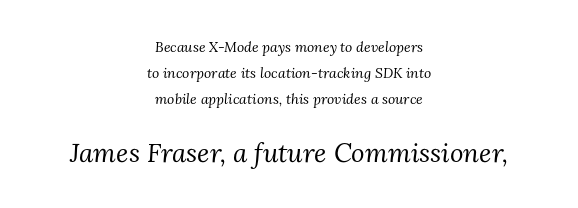
Q: Is the text bold? A: No.
Q: Is the text italic (slanted)? A: Yes, it leans right by about 3 degrees.
Q: Is the text underlined? A: No.
Q: How is the paragraph aligned? A: Centered.
Q: Is the spacing between letters normal or unusually wide? A: Normal.
Q: Which block of text is set in a larger size, the first (top) or the second (bottom)? A: The second (bottom) one.
